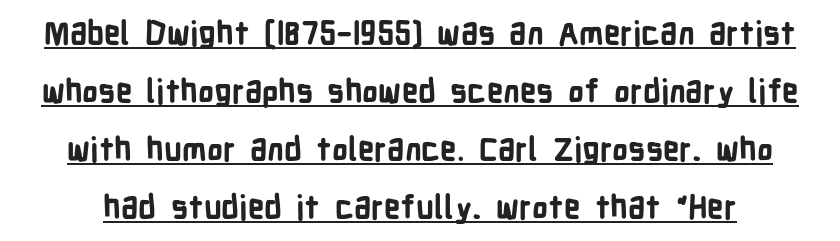
Does the lettering tilt? It doesn't — this is upright. Does the weight exceed regular? Yes, all the way to bold. Descenders here cross a horizontal rule under the line. The letters advance in unequal steps, a hallmark of proportional type.
